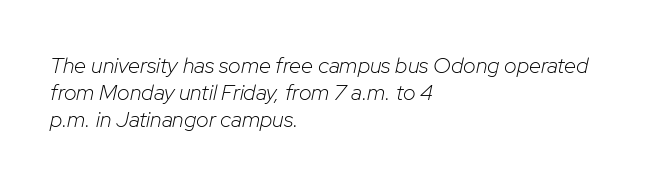
Q: Is the text bold? A: No.
Q: Is the text italic (slanted)? A: Yes, it leans right by about 12 degrees.
Q: Is the text underlined? A: No.
Q: How is the paragraph aligned? A: Left-aligned.
Q: Is the spacing between letters normal or unusually wide? A: Normal.
